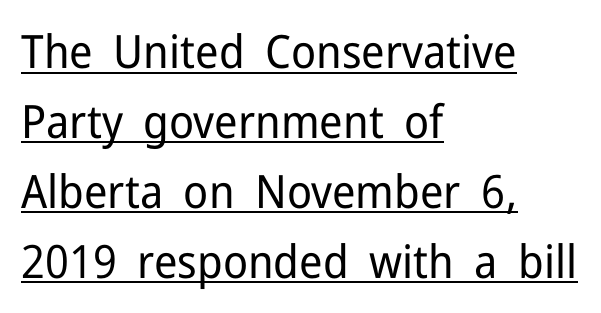
Q: Is the text bold? A: No.
Q: Is the text italic (slanted)? A: No, it is upright.
Q: Is the typeface a serif or a sans-serif typeface? A: Sans-serif.
Q: Is the text underlined? A: Yes.
Q: How is the paragraph aligned? A: Left-aligned.
Q: Is the spacing between letters normal or unusually wide? A: Normal.
Q: Is the spacing between lines tight, normal or loose? A: Normal.
Q: Width (condensed, normal, or wide)? A: Normal.
Q: Stroke contrast? A: Low.
Q: x-height? A: Medium.
Q: Monospaced? A: No.
